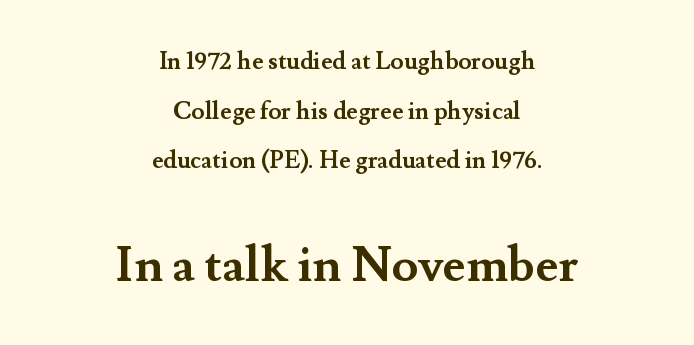
Leading is clearly above the norm, producing a sparse column. The passage shown is emphatically bold. The axis of the letterforms is exactly vertical. Top chunk: small. Bottom chunk: large.
